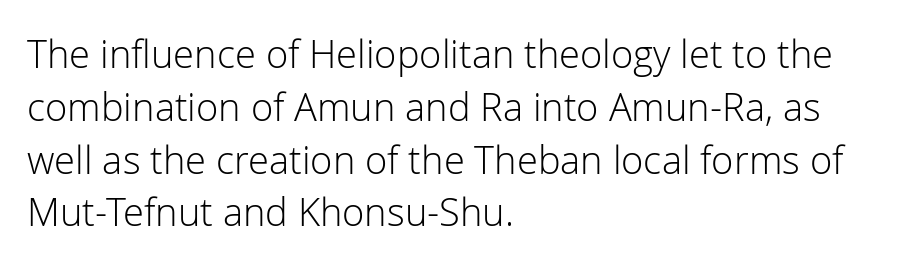
Q: Is the text bold? A: No.
Q: Is the text italic (slanted)? A: No, it is upright.
Q: Is the typeface a serif or a sans-serif typeface? A: Sans-serif.
Q: Is the text underlined? A: No.
Q: How is the paragraph aligned? A: Left-aligned.
Q: Is the spacing between letters normal or unusually wide? A: Normal.
Q: Is the spacing between lines tight, normal or loose? A: Normal.
Q: Width (condensed, normal, or wide)? A: Normal.
Q: Stroke contrast? A: Low.
Q: x-height? A: Medium.
Q: Monospaced? A: No.
